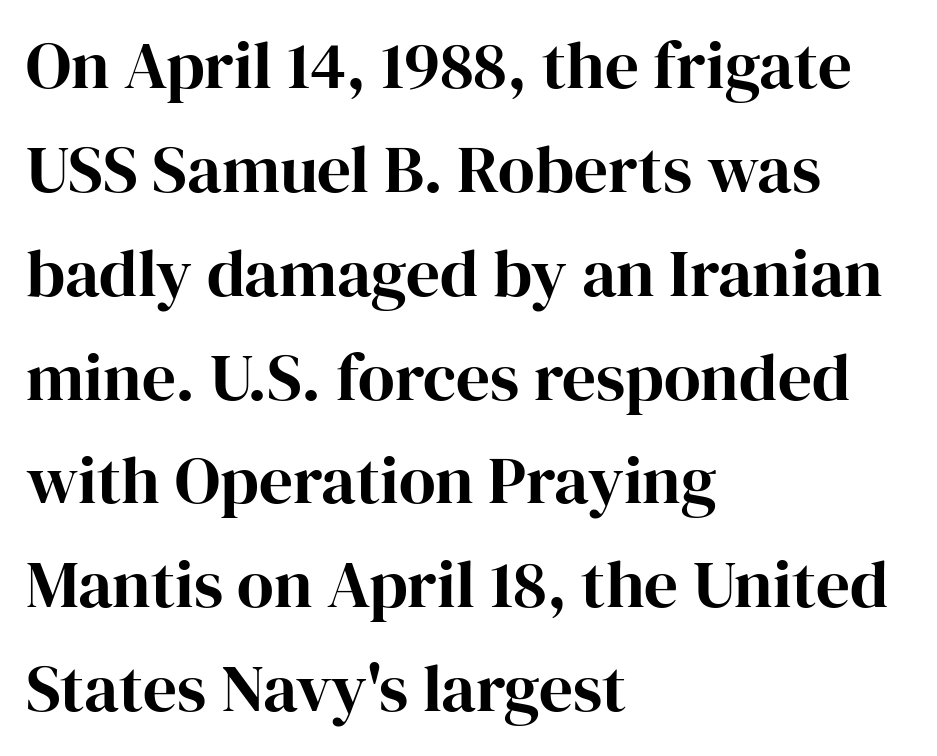
Classification — serif. You can tell it's not italic because the verticals are truly vertical. Here the designer chose a conventional face with non-uniform glyph widths. The lines sit at an ordinary, default distance from one another.
